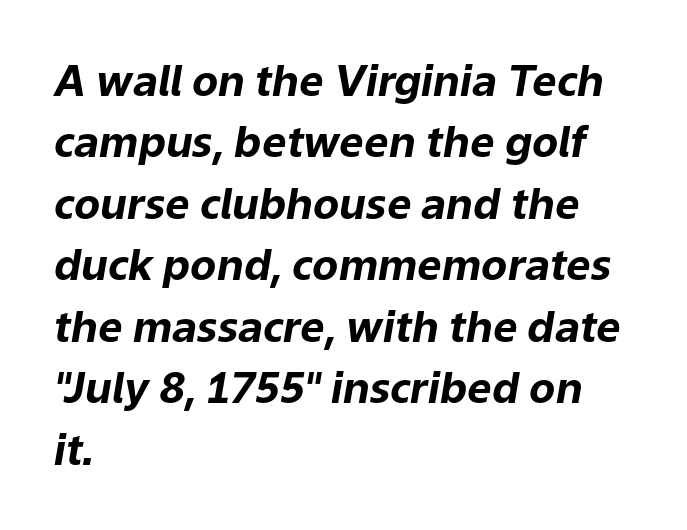
{"italic": "yes", "lean": "right", "slant_degrees": 9, "bold": "yes", "weight": "bold", "width": "normal", "stroke_contrast": "low", "x_height": "medium", "monospaced": "no", "underline": "no", "align": "left", "line_spacing": "normal", "line_spacing_ratio": 1.43, "letter_spacing": "normal", "letter_spacing_em": 0.0, "glyph_px": 43}
